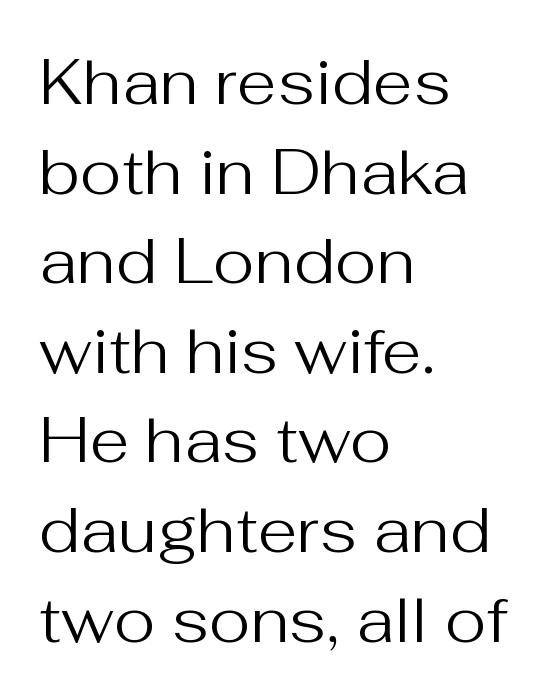
The image shows 64 px regular-weight sans-serif type, upright; set left-aligned, normal line spacing (1.4x), normal letter spacing, not underlined; medium stroke contrast and a medium x-height.
